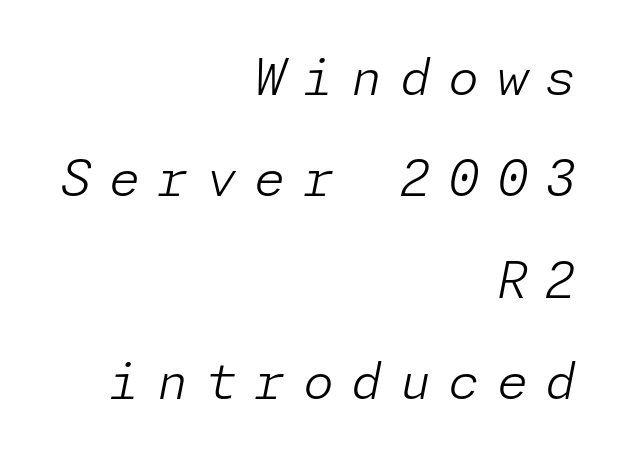
No chunkiness to these letters — they're not bold. Is the letter spacing exaggerated? Yes — the characters are pushed far apart. The space beneath each line is pristine and unruled. In CSS terms this would be text-align: right.
